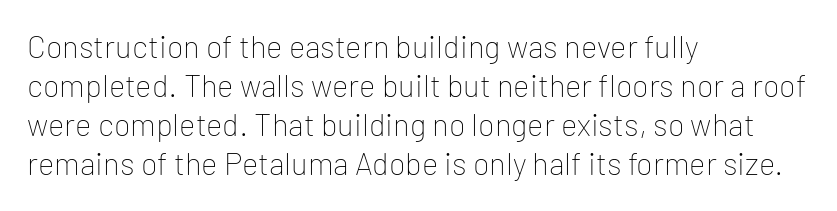
{"serif": "no", "italic": "no", "bold": "no", "weight": "thin", "width": "normal", "stroke_contrast": "low", "x_height": "medium", "monospaced": "no", "underline": "no", "align": "left", "line_spacing": "normal", "line_spacing_ratio": 1.26, "letter_spacing": "normal", "letter_spacing_em": 0.0, "glyph_px": 31}
